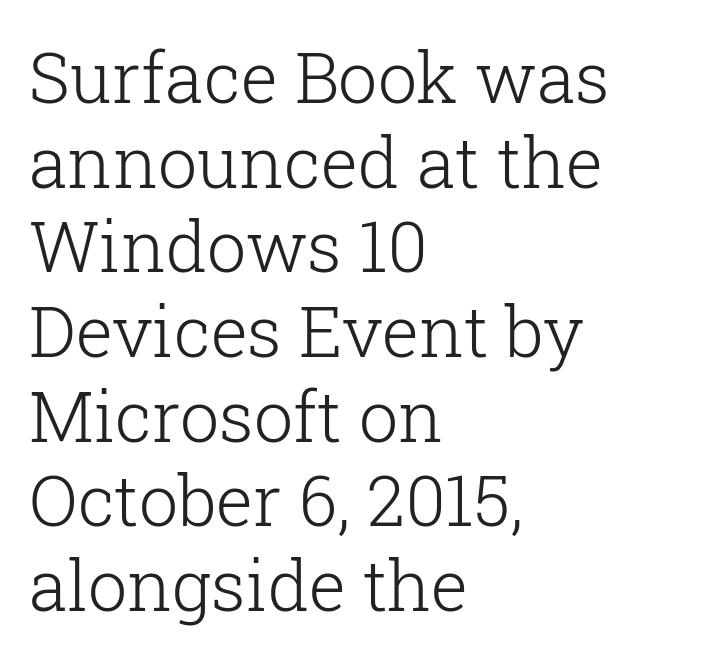
Q: Is the text bold? A: No.
Q: Is the text italic (slanted)? A: No, it is upright.
Q: Is the typeface a serif or a sans-serif typeface? A: Serif.
Q: Is the text underlined? A: No.
Q: How is the paragraph aligned? A: Left-aligned.
Q: Is the spacing between letters normal or unusually wide? A: Normal.
Q: Width (condensed, normal, or wide)? A: Normal.
Q: Stroke contrast? A: Low.
Q: x-height? A: Medium.
Q: Monospaced? A: No.
